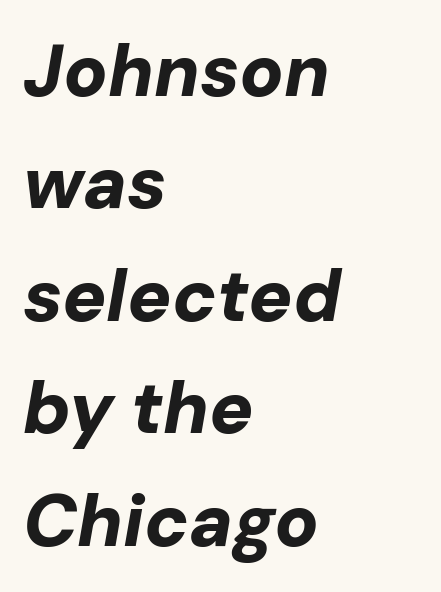
Nobody drew a line under any word here. Standard letterfit; no display-style spreading of the glyphs. Stroke thickness is high; the sample reads as a true bold. Vertically, the passage feels balanced, rows spaced as you'd expect. Character widths vary here, with narrow letters taking less room than wide ones. Casual observation: everything's shoved over to the left.
